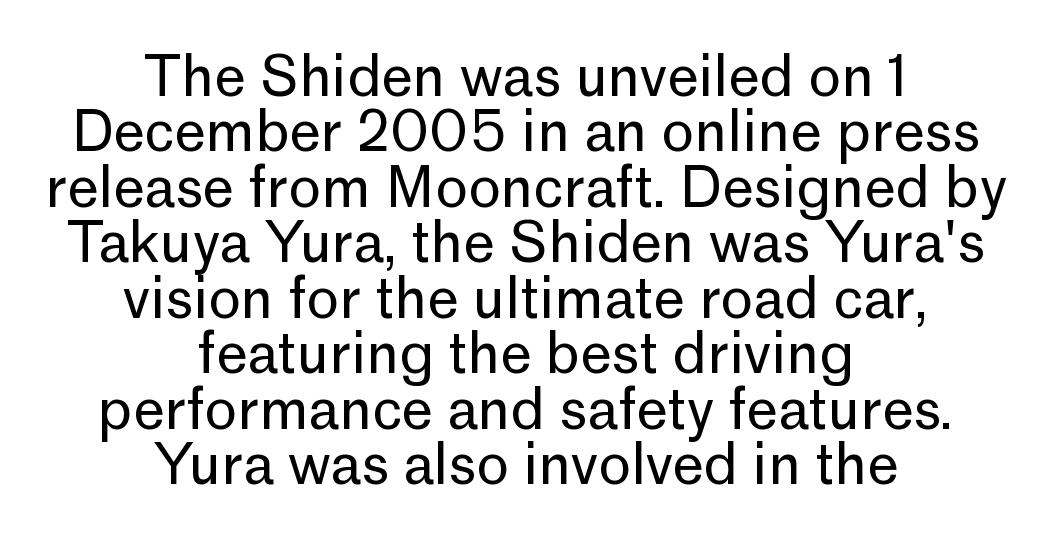
Casual observation: everything's sitting right in the middle. Anything drawn beneath the words? Only blank space. Vertical spacing — tight. Is this a sans? Yes — the strokes have no serifs. Is the type heavy? It reads as light-to-regular instead.
